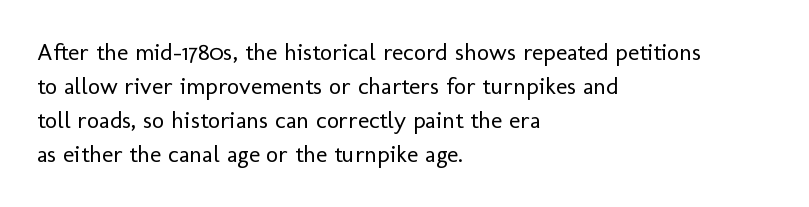
{"italic": "no", "bold": "no", "underline": "no", "align": "left", "line_spacing": "normal", "line_spacing_ratio": 1.42, "letter_spacing": "normal", "letter_spacing_em": 0.0, "glyph_px": 24}
